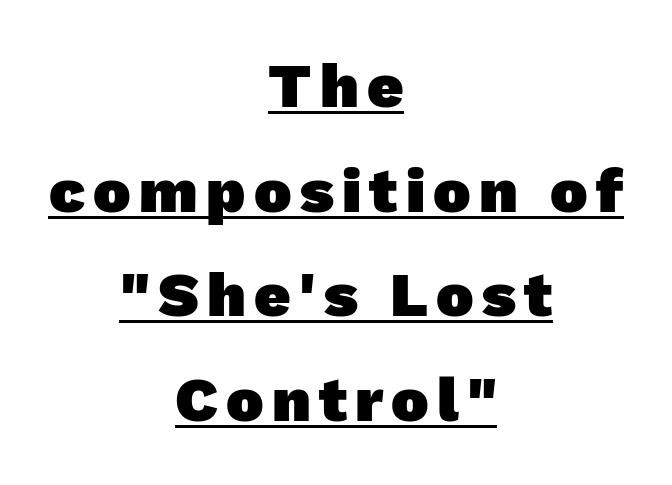
The image shows 63 px heavy sans-serif type; set centered, normal line spacing (1.66x), underlined; low stroke contrast and a medium x-height.
